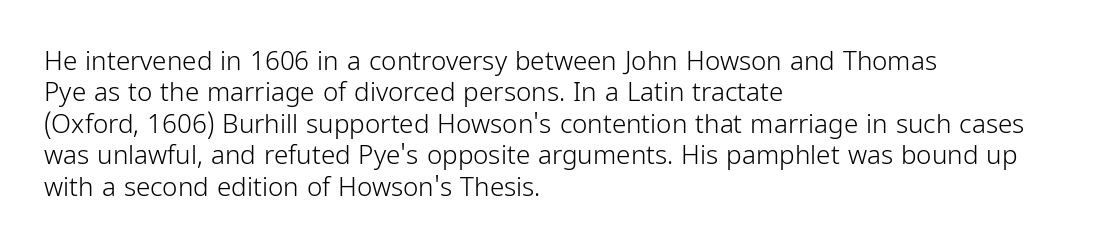
Q: Is the text bold? A: No.
Q: Is the text italic (slanted)? A: No, it is upright.
Q: Is the text underlined? A: No.
Q: How is the paragraph aligned? A: Left-aligned.
Q: Is the spacing between letters normal or unusually wide? A: Normal.
